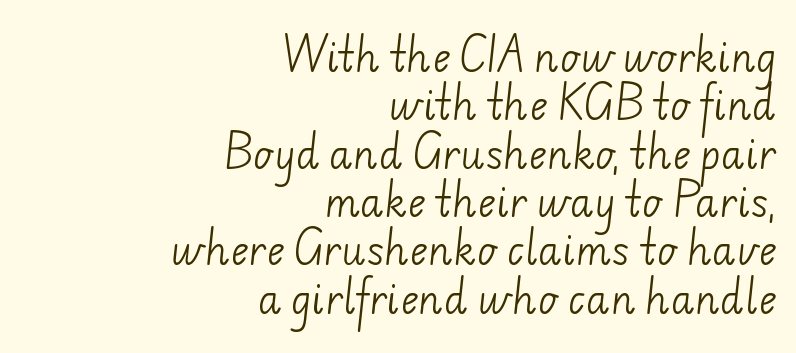
Stems here are at most as thick as an everyday book face. How are the letters spaced? Ordinarily, with no added tracking. Compared with a flush-left layout, this one pins lines to the opposite, right side. Look at the bottom of the vertical strokes: they stop flat, with no serifs. Looks like regular typesetting: each glyph gets only the width it needs.
